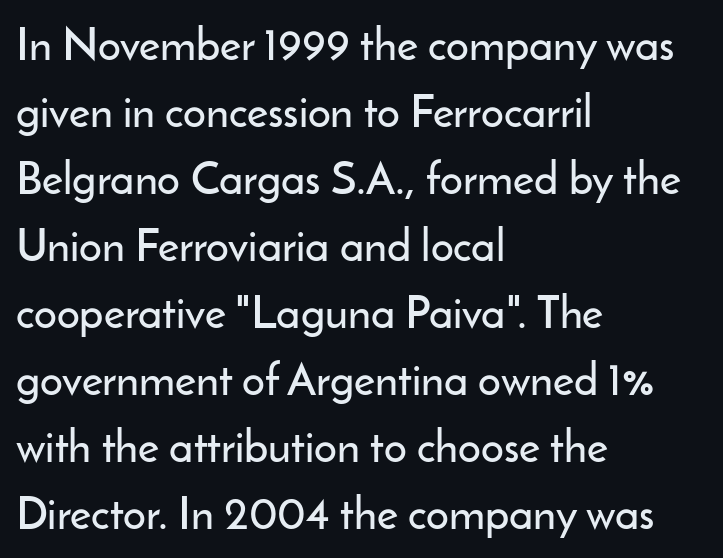
Standard letterfit; no display-style spreading of the glyphs. Leading matches the norm, producing a regular column. The font family rendered here belongs to the sans-serif group. Proportional: the letters do not fall into vertical columns. Every character sits straight up, as roman type does. Underline: absent.
